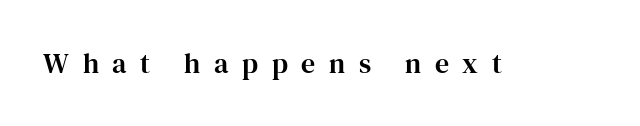
Q: Is the text italic (slanted)? A: No, it is upright.
Q: Is the typeface a serif or a sans-serif typeface? A: Serif.
Q: Is the text underlined? A: No.
Q: Is the spacing between letters normal or unusually wide? A: Unusually wide.
Q: Width (condensed, normal, or wide)? A: Normal.
Q: Stroke contrast? A: High.
Q: x-height? A: Medium.
Q: Monospaced? A: No.
